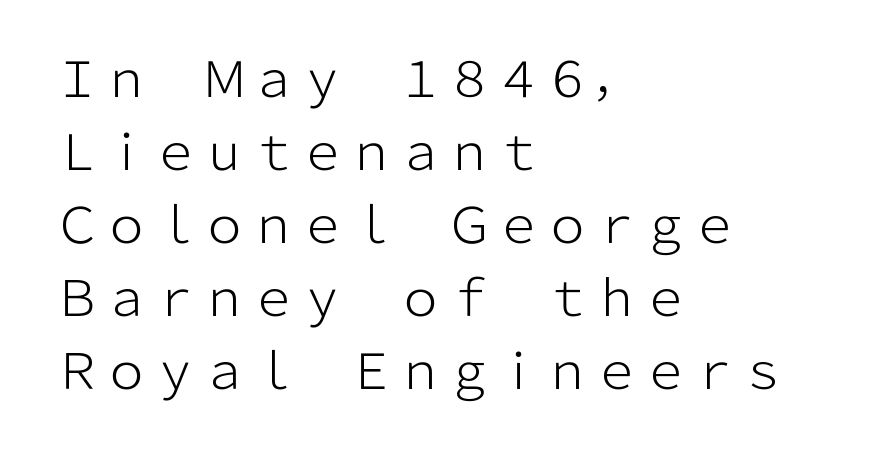
The image shows 49 px light sans-serif type, upright; set left-aligned, normal line spacing (1.49x), normal letter spacing, not underlined; low stroke contrast and a medium x-height.
